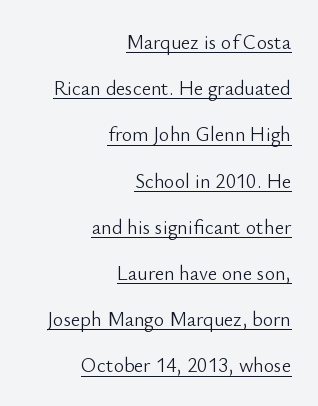
{"italic": "no", "bold": "no", "underline": "yes", "align": "right", "line_spacing": "loose", "line_spacing_ratio": 2.31, "letter_spacing": "normal", "letter_spacing_em": 0.0, "glyph_px": 20}
